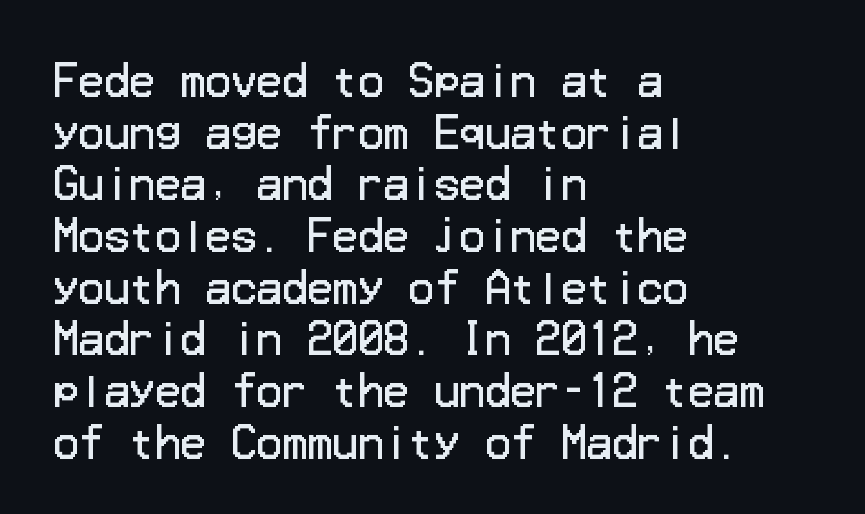
The area under the type is left untouched. The setting favours the left margin, as ordinary paragraphs usually do. Heaviness? Minimal to ordinary, like unemphasized prose. Serif or sans? Sans — the stroke terminals are bare. The font's upright variant was chosen for this text.
